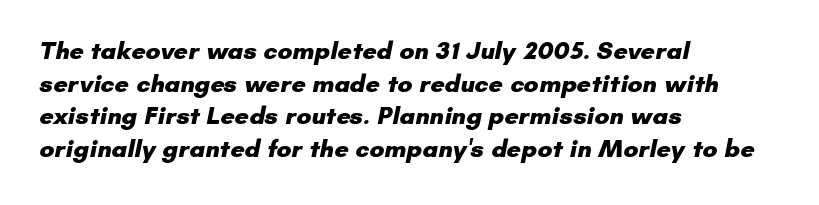
The image shows 25 px bold type; set left-aligned, normal line spacing (1.31x), normal letter spacing, not underlined.
